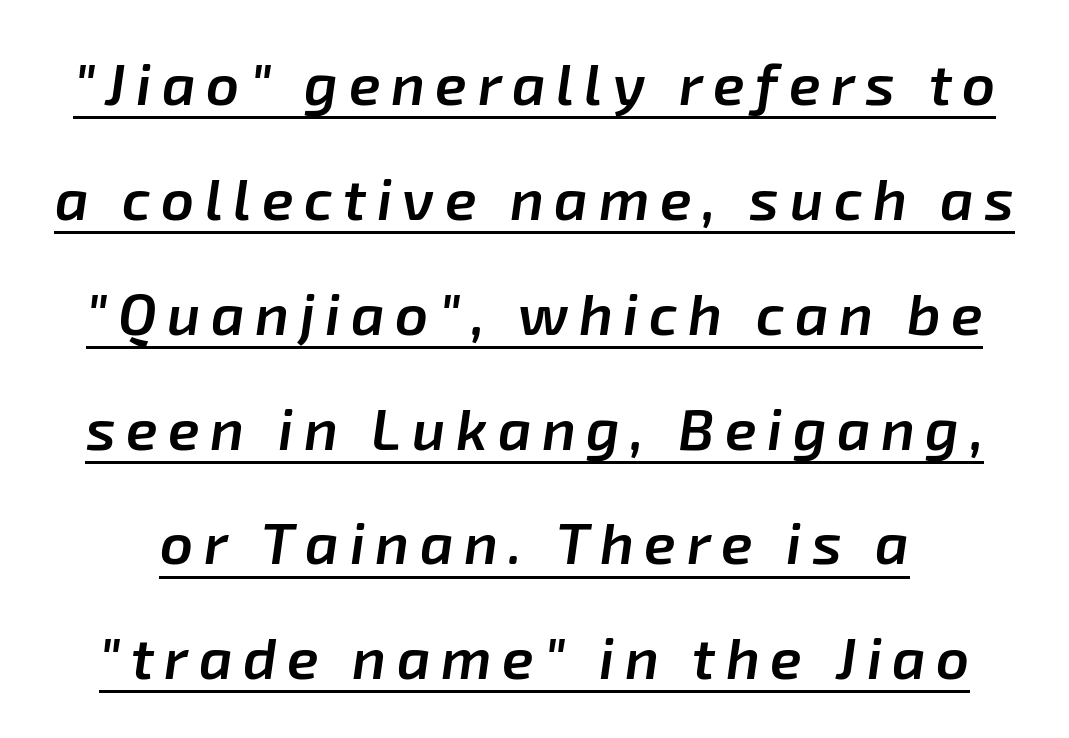
Here the designer chose a conventional face with non-uniform glyph widths. These words are printed semibold, heavier than regular yet not bold. Yep, that's italic — everything's leaning. Rows of type keep a wide berth in the vertical direction.
